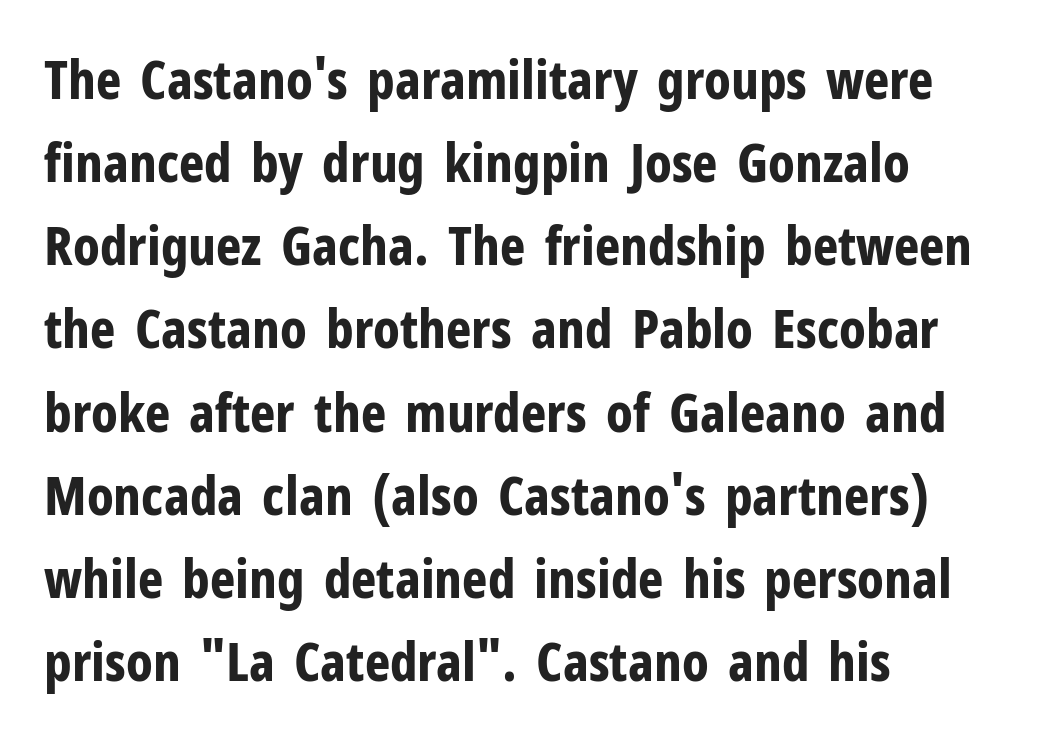
{"serif": "no", "italic": "no", "bold": "yes", "weight": "bold", "width": "condensed", "stroke_contrast": "low", "x_height": "medium", "monospaced": "no", "underline": "no", "align": "left", "line_spacing": "normal", "line_spacing_ratio": 1.54, "letter_spacing": "normal", "letter_spacing_em": 0.0, "glyph_px": 54}
